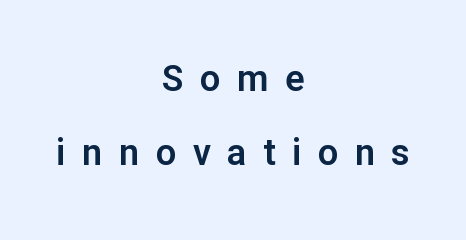
Glyph-to-glyph distance is far greater than everyday printed text. A student would call this center alignment; a typographer would say set centered. Observe the absence of serifs on each vertical stroke in this sample. Each letter keeps its own natural width here, so spacing adapts to shape. Nope, not italic — everything's standing straight. Does the leading feel generous? Absolutely, it's lavish.
